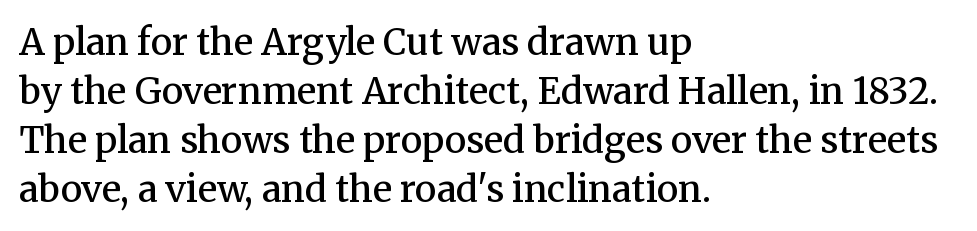
The image shows 36 px semibold serif type, upright; set left-aligned, normal line spacing (1.36x), normal letter spacing, not underlined; medium stroke contrast and a medium x-height.
